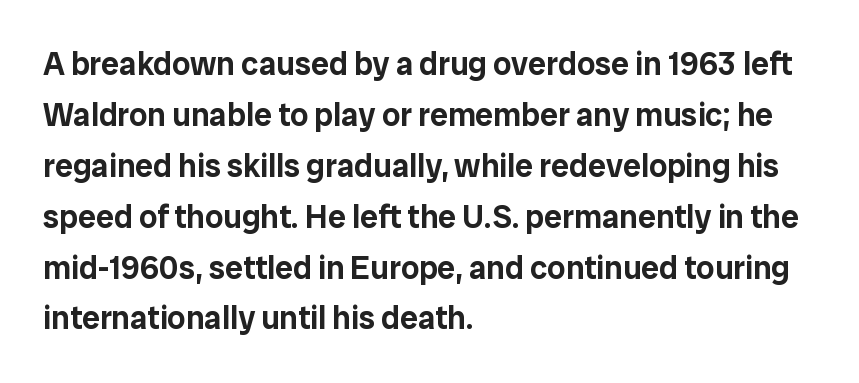
{"serif": "no", "italic": "no", "width": "normal", "stroke_contrast": "low", "x_height": "medium", "monospaced": "no", "underline": "no", "align": "left", "line_spacing": "normal", "line_spacing_ratio": 1.59, "letter_spacing": "normal", "letter_spacing_em": 0.0, "glyph_px": 32}
